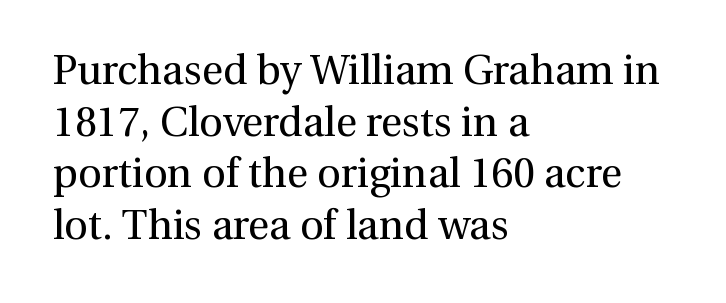
{"serif": "yes", "italic": "no", "bold": "no", "weight": "regular", "width": "normal", "stroke_contrast": "medium", "x_height": "medium", "monospaced": "no", "underline": "no", "align": "left", "line_spacing": "normal", "line_spacing_ratio": 1.26, "letter_spacing": "normal", "letter_spacing_em": 0.0, "glyph_px": 41}
